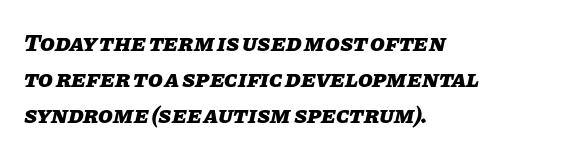
The image shows 24 px bold type, italic (leaning right); set left-aligned, normal line spacing (1.5x), normal letter spacing, not underlined.
